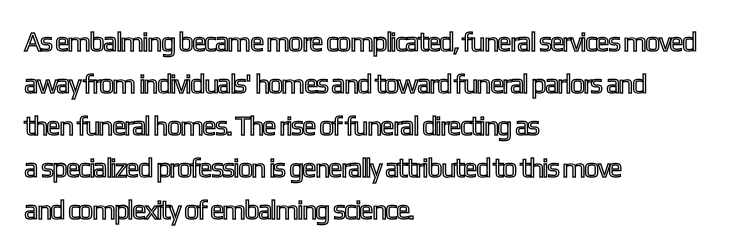
The image shows 27 px text type, upright; set left-aligned, normal line spacing (1.56x), normal letter spacing, not underlined.
